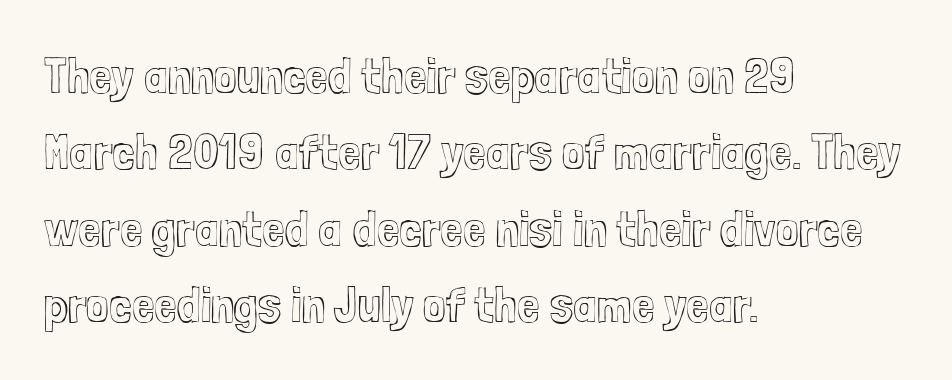
The image shows 51 px condensed type, upright; set left-aligned, normal line spacing (1.5x), normal letter spacing, not underlined; a medium x-height.
